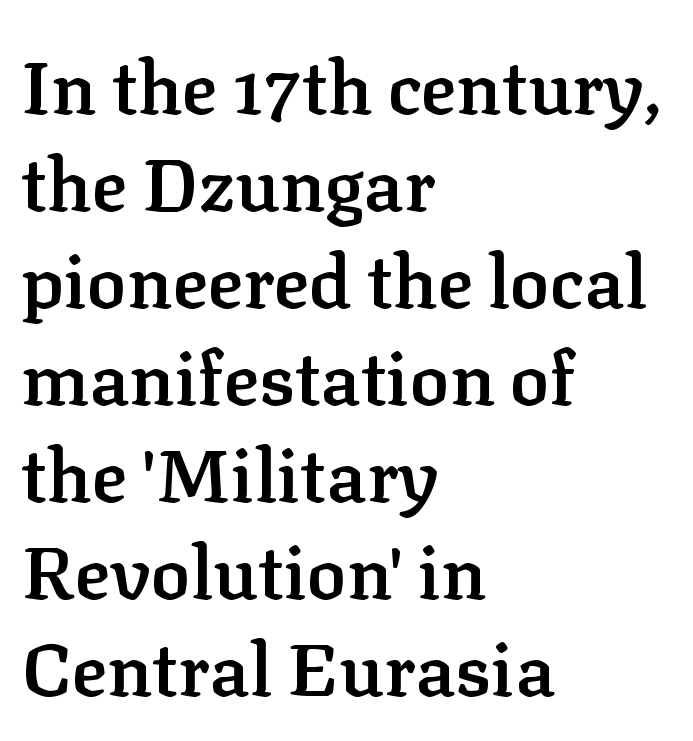
A somewhat darkened texture: the type is semibold rather than bold. Quick note: not italic, upright. Reading down the block, your eye returns to a fixed left position each line. A typesetter would call this proportional, since set widths differ per character.
